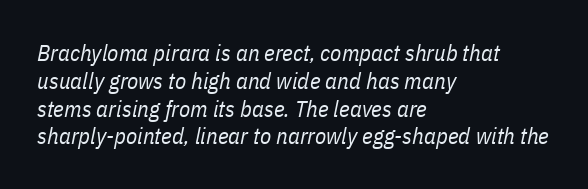
The image shows 23 px text type, italic (leaning right); set left-aligned, line spacing 1.21x, normal letter spacing, not underlined.
